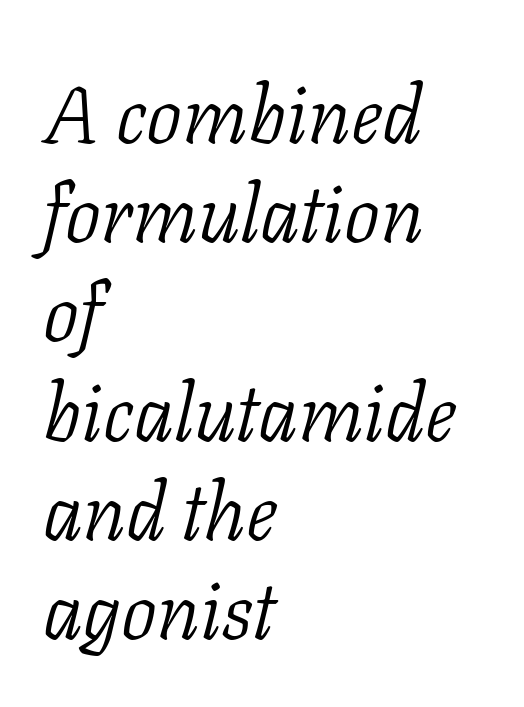
Q: Is the text bold? A: No.
Q: Is the text italic (slanted)? A: Yes, it leans right by about 11 degrees.
Q: Is the typeface a serif or a sans-serif typeface? A: Serif.
Q: Is the text underlined? A: No.
Q: How is the paragraph aligned? A: Left-aligned.
Q: Is the spacing between letters normal or unusually wide? A: Normal.
Q: Width (condensed, normal, or wide)? A: Normal.
Q: Stroke contrast? A: Low.
Q: x-height? A: Medium.
Q: Monospaced? A: No.
